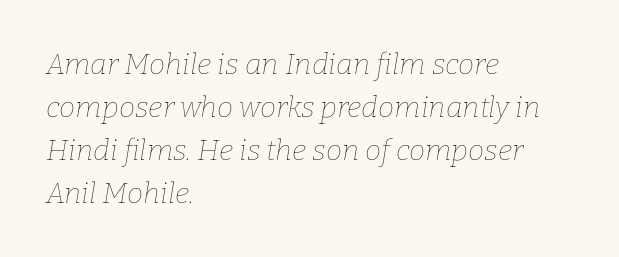
This sample keeps an unexceptional amount of space between lines. Is the type slanted? Yes — the strokes lean at a clear angle. Honestly, there is no underline to notice here at all. This sample uses plain, unmodified letter spacing. This sample has the flowing, uneven cadence of proportional lettering. All the whitespace from short lines collects on the right.
